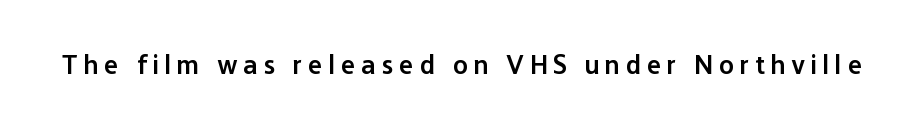
{"italic": "no", "bold": "semi", "underline": "no", "letter_spacing": "wide", "letter_spacing_em": 0.22, "glyph_px": 27}
